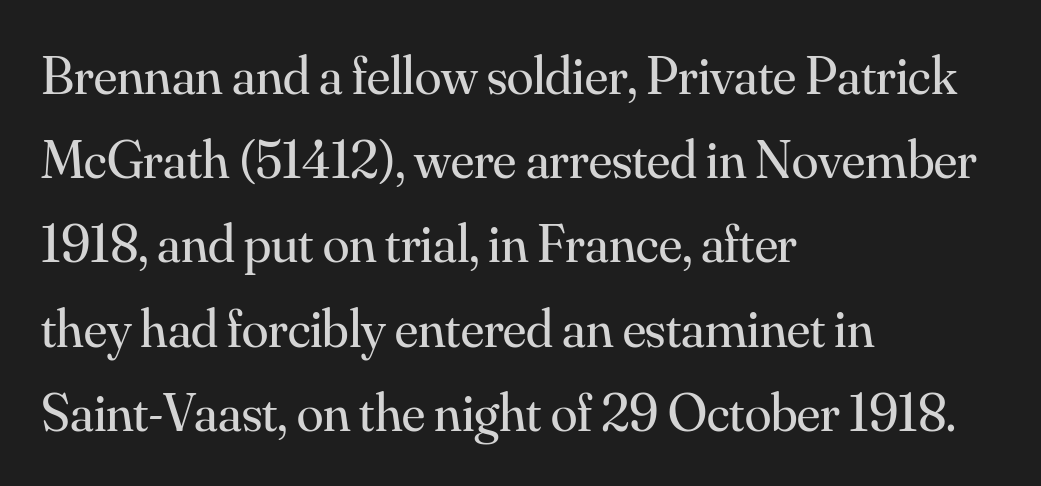
{"serif": "yes", "italic": "no", "bold": "no", "weight": "regular", "width": "normal", "stroke_contrast": "medium", "x_height": "small", "monospaced": "no", "underline": "no", "align": "left", "line_spacing": "normal", "line_spacing_ratio": 1.56, "letter_spacing": "normal", "letter_spacing_em": 0.0, "glyph_px": 54}
